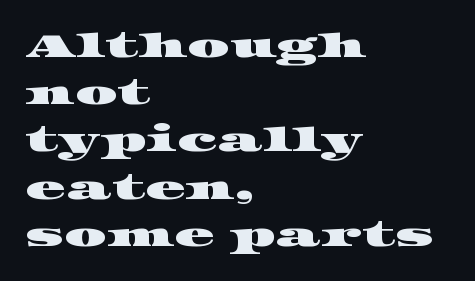
Casual observation: everything's shoved over to the left. A serif font was chosen for this passage. Quick note: interline space is typical. You could not count columns in this text — the font is proportionally spaced. The letterforms sit shoulder to shoulder at normal distance. Check under the words: just untouched page.
